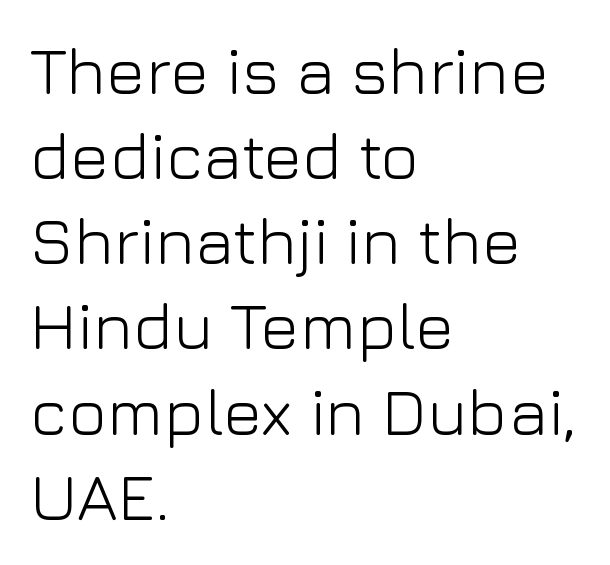
Q: Is the text bold? A: No.
Q: Is the text italic (slanted)? A: No, it is upright.
Q: Is the typeface a serif or a sans-serif typeface? A: Sans-serif.
Q: Is the text underlined? A: No.
Q: How is the paragraph aligned? A: Left-aligned.
Q: Is the spacing between letters normal or unusually wide? A: Normal.
Q: Is the spacing between lines tight, normal or loose? A: Normal.
Q: Width (condensed, normal, or wide)? A: Normal.
Q: Stroke contrast? A: Low.
Q: x-height? A: Medium.
Q: Monospaced? A: No.
